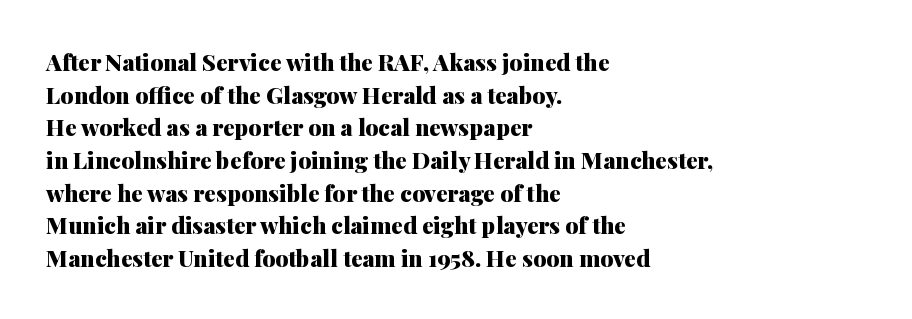
The image shows 23 px bold type, upright; set left-aligned, normal line spacing (1.42x), normal letter spacing, not underlined.
